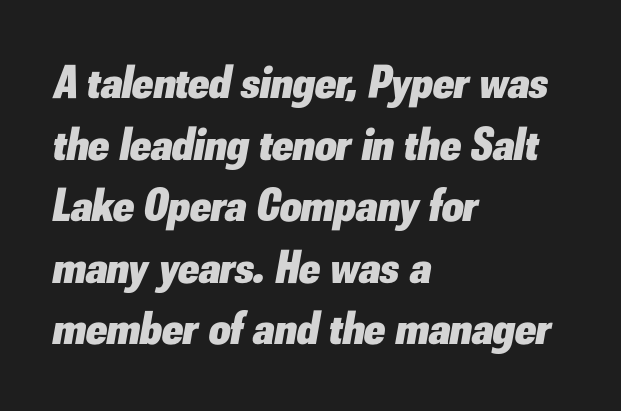
Emphasis-style slanted type is in use. Honestly, the letter spacing is just normal — you wouldn't notice it. The glyphs are unaccompanied by any horizontal stroke below them. Emphasis by weight is at full strength: bold. Notice how the passage keeps a crisp vertical edge on the left only. The passage shown is typed in a proportional face where columns would drift.
